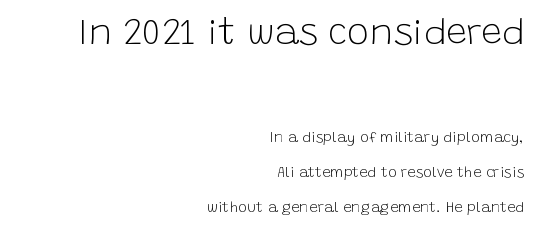
The block of text is sparse from top to bottom, with ample space between rows. Line endings align vertically; line beginnings do not. No extra tracking has been applied to these lines. The rendering uses natural spacing where letterforms have individual widths.
